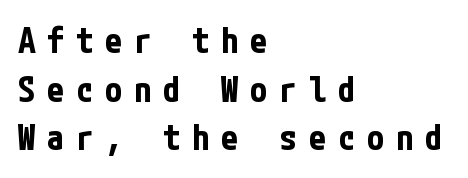
Descender tails drop into unmarked territory. You can tell from the bare stems that sans-serif type was used. Students, this is bold: see how much ink each stroke carries. The vertical gap from one line to the next is medium. The tracking reads as deliberately expanded to a designer's eye. The text block is weighted toward the left margin, trailing off unevenly rightward.
